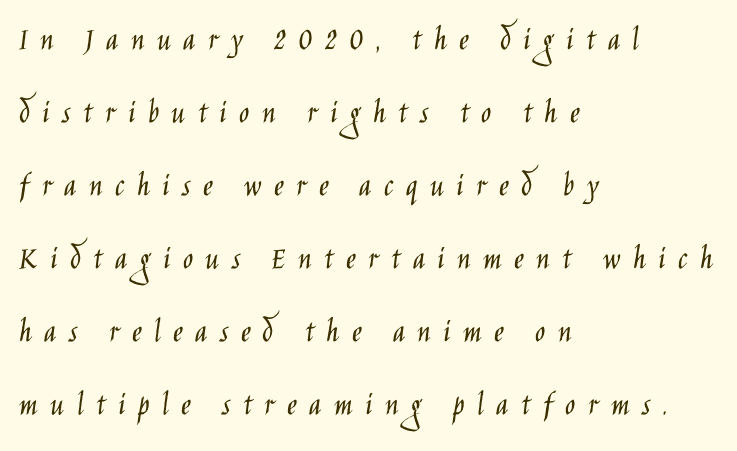
Q: Is the text bold? A: No.
Q: Is the text italic (slanted)? A: Yes.
Q: Is the typeface a serif or a sans-serif typeface? A: Sans-serif.
Q: Is the text underlined? A: No.
Q: How is the paragraph aligned? A: Left-aligned.
Q: Is the spacing between letters normal or unusually wide? A: Unusually wide.
Q: Is the spacing between lines tight, normal or loose? A: Loose.
Q: Width (condensed, normal, or wide)? A: Condensed.
Q: Stroke contrast? A: Low.
Q: x-height? A: Large.
Q: Monospaced? A: No.
